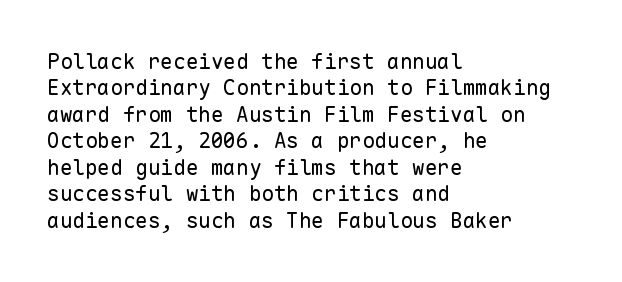
The image shows 21 px text type, upright; set left-aligned, normal line spacing (1.26x), normal letter spacing, not underlined.
